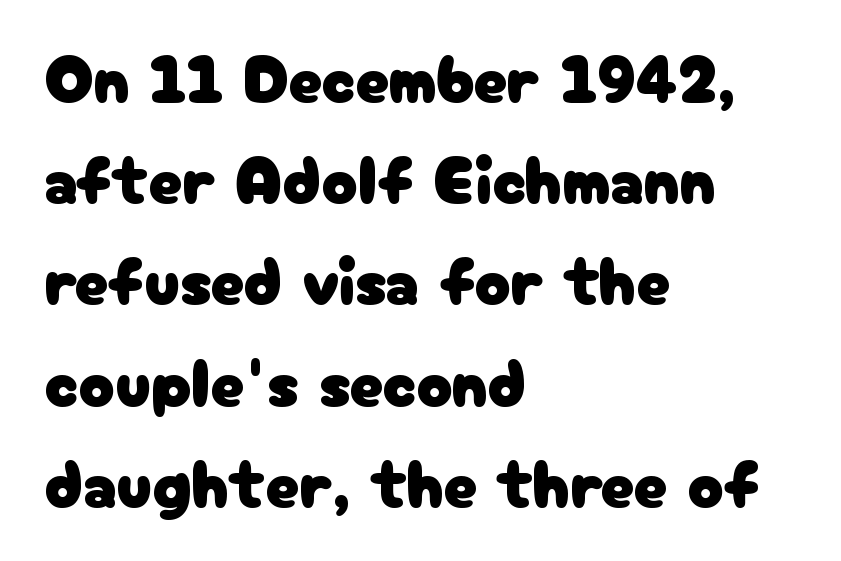
The image shows 67 px sans-serif type, upright; set left-aligned, normal line spacing (1.51x), normal letter spacing, not underlined; low stroke contrast and a medium x-height.
